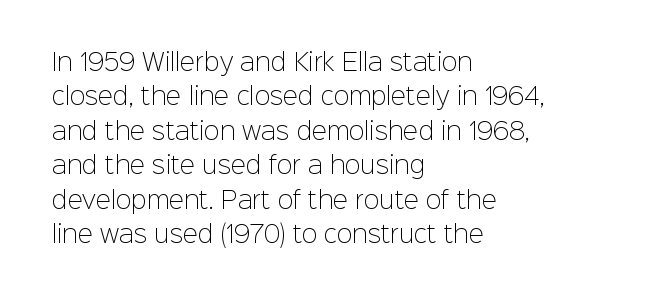
Q: Is the text bold? A: No.
Q: Is the text italic (slanted)? A: No, it is upright.
Q: Is the text underlined? A: No.
Q: How is the paragraph aligned? A: Left-aligned.
Q: Is the spacing between letters normal or unusually wide? A: Normal.
Q: Is the spacing between lines tight, normal or loose? A: Normal.
